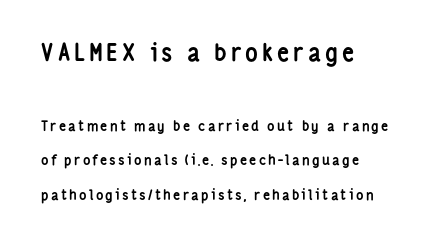
The image shows 24 px bold type, upright; set left-aligned, loose line spacing (2.45x), not underlined; the first (top) block is 1.71x larger.
